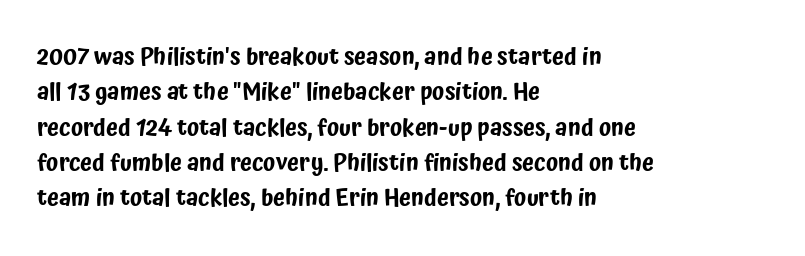
{"italic": "no", "underline": "no", "align": "left", "line_spacing": "normal", "line_spacing_ratio": 1.47, "letter_spacing": "normal", "letter_spacing_em": 0.0, "glyph_px": 24}
